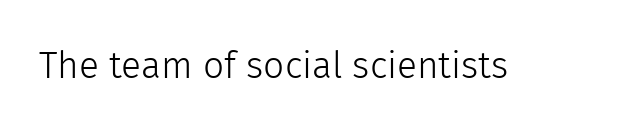
Q: Is the text bold? A: No.
Q: Is the text italic (slanted)? A: No, it is upright.
Q: Is the typeface a serif or a sans-serif typeface? A: Sans-serif.
Q: Is the text underlined? A: No.
Q: Is the spacing between letters normal or unusually wide? A: Normal.
Q: Width (condensed, normal, or wide)? A: Normal.
Q: x-height? A: Medium.
Q: Monospaced? A: No.
